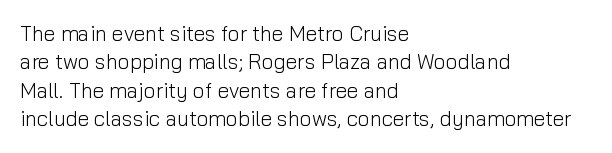
Evenly set lines give the paragraph a standard silhouette. Students, note that the glyphs here touch the page at normal intervals. In terms of posture, this sample is upright. Typeset ragged right — the left edge is the straight one.
